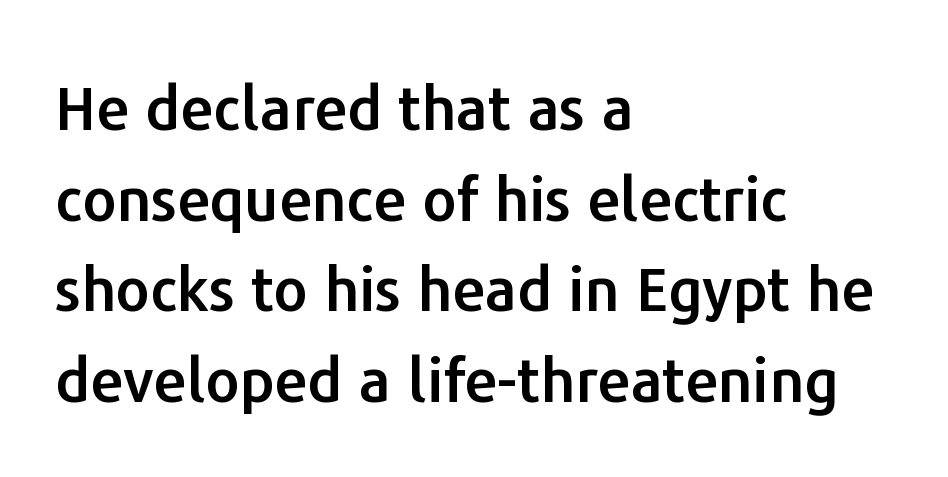
Q: Is the text italic (slanted)? A: No, it is upright.
Q: Is the typeface a serif or a sans-serif typeface? A: Sans-serif.
Q: Is the text underlined? A: No.
Q: How is the paragraph aligned? A: Left-aligned.
Q: Is the spacing between letters normal or unusually wide? A: Normal.
Q: Is the spacing between lines tight, normal or loose? A: Normal.
Q: Width (condensed, normal, or wide)? A: Normal.
Q: Stroke contrast? A: Low.
Q: x-height? A: Medium.
Q: Monospaced? A: No.
